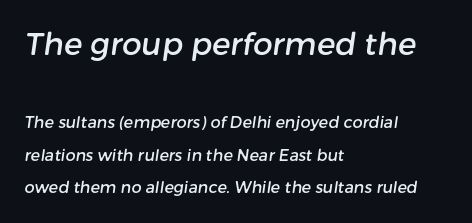
{"serif": "no", "width": "normal", "stroke_contrast": "low", "x_height": "medium", "monospaced": "no", "underline": "no", "align": "left", "line_spacing": "loose", "line_spacing_ratio": 2.04, "letter_spacing": "normal", "letter_spacing_em": 0.0, "larger_block": "first", "size_ratio": 1.94, "glyph_px": 31}
